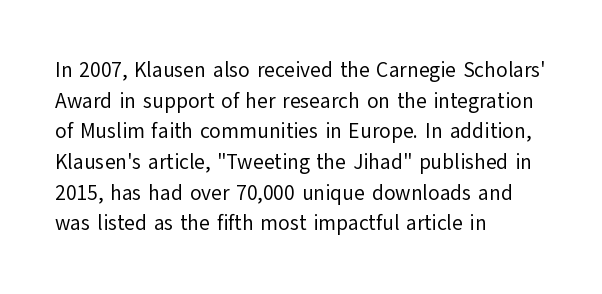
{"italic": "no", "bold": "no", "underline": "no", "align": "left", "line_spacing": "normal", "line_spacing_ratio": 1.46, "letter_spacing": "normal", "letter_spacing_em": 0.0, "glyph_px": 21}
